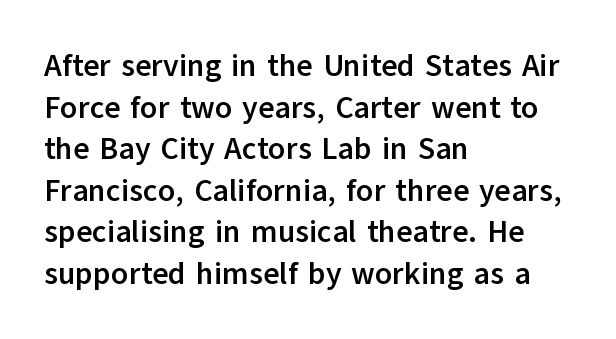
Q: Is the text bold? A: Yes.
Q: Is the text italic (slanted)? A: No, it is upright.
Q: Is the typeface a serif or a sans-serif typeface? A: Sans-serif.
Q: Is the text underlined? A: No.
Q: How is the paragraph aligned? A: Left-aligned.
Q: Is the spacing between letters normal or unusually wide? A: Normal.
Q: Is the spacing between lines tight, normal or loose? A: Normal.
Q: Width (condensed, normal, or wide)? A: Normal.
Q: Stroke contrast? A: Low.
Q: x-height? A: Medium.
Q: Monospaced? A: No.
